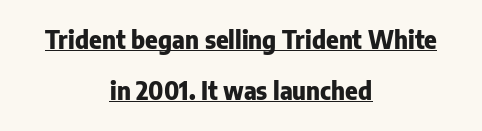
{"italic": "no", "bold": "yes", "underline": "yes", "align": "center", "line_spacing": "loose", "line_spacing_ratio": 2.13, "letter_spacing": "normal", "letter_spacing_em": 0.0, "glyph_px": 24}
